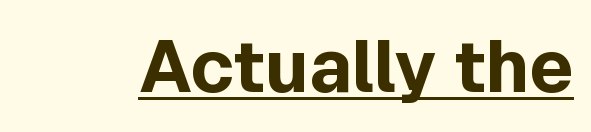
Weight: bold. Does a line run under the words? Yes, clearly. The tracking reads as untouched default to a designer's eye. Serif or sans? Sans — the stroke terminals are bare.
